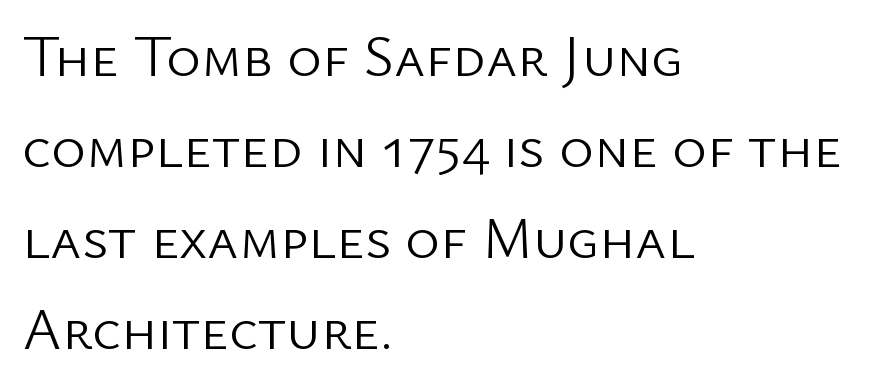
The image shows 59 px light sans-serif type, upright; set left-aligned, normal line spacing (1.54x), normal letter spacing, not underlined; low stroke contrast and a medium x-height.
